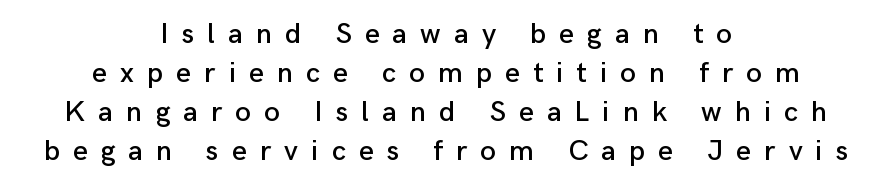
The image shows 29 px sans-serif type, upright; set centered, normal line spacing (1.34x), unusually wide letter spacing (+0.45 em), not underlined; low stroke contrast and a medium x-height.
